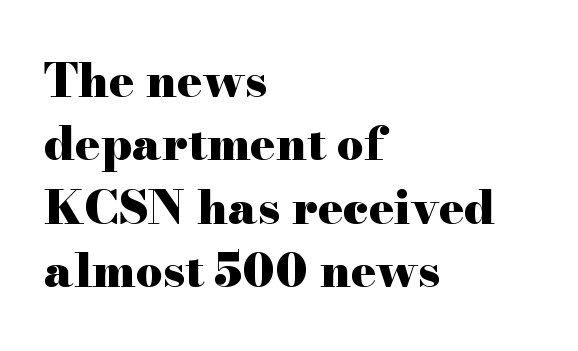
Q: Is the text bold? A: Yes.
Q: Is the text italic (slanted)? A: No, it is upright.
Q: Is the typeface a serif or a sans-serif typeface? A: Serif.
Q: Is the text underlined? A: No.
Q: How is the paragraph aligned? A: Left-aligned.
Q: Is the spacing between letters normal or unusually wide? A: Normal.
Q: Is the spacing between lines tight, normal or loose? A: Normal.
Q: Width (condensed, normal, or wide)? A: Wide.
Q: Stroke contrast? A: High.
Q: x-height? A: Small.
Q: Monospaced? A: No.
